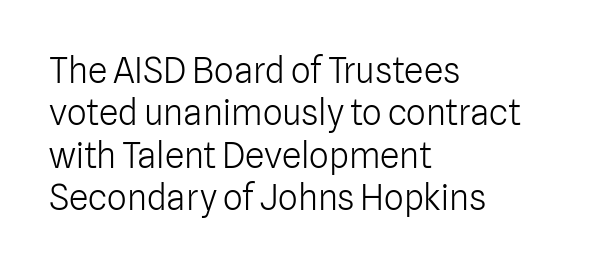
Q: Is the text bold? A: No.
Q: Is the text italic (slanted)? A: No, it is upright.
Q: Is the typeface a serif or a sans-serif typeface? A: Sans-serif.
Q: Is the text underlined? A: No.
Q: How is the paragraph aligned? A: Left-aligned.
Q: Is the spacing between letters normal or unusually wide? A: Normal.
Q: Width (condensed, normal, or wide)? A: Normal.
Q: Stroke contrast? A: Low.
Q: x-height? A: Medium.
Q: Monospaced? A: No.
